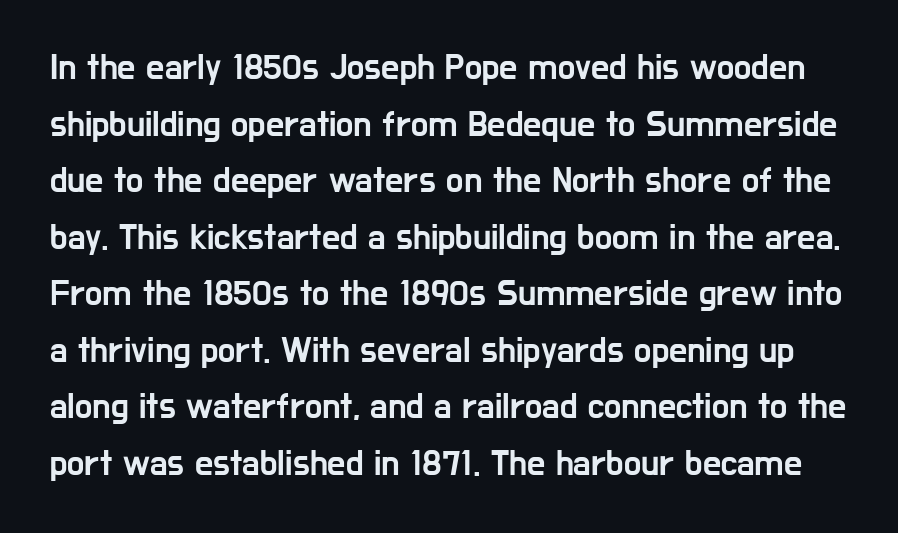
{"serif": "no", "italic": "no", "width": "condensed", "stroke_contrast": "low", "x_height": "medium", "monospaced": "no", "underline": "no", "line_spacing": "normal", "line_spacing_ratio": 1.57, "letter_spacing": "normal", "letter_spacing_em": 0.0, "glyph_px": 36}
